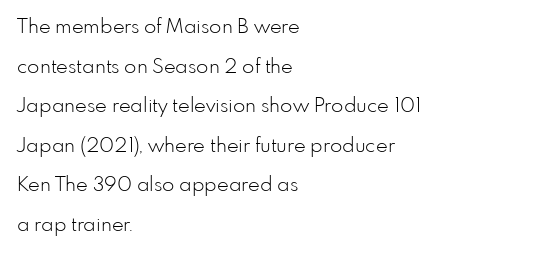
Q: Is the text bold? A: No.
Q: Is the text italic (slanted)? A: No, it is upright.
Q: Is the text underlined? A: No.
Q: How is the paragraph aligned? A: Left-aligned.
Q: Is the spacing between letters normal or unusually wide? A: Normal.
Q: Is the spacing between lines tight, normal or loose? A: Loose.
